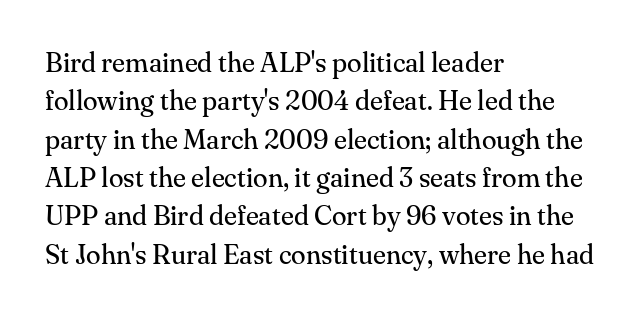
Q: Is the text bold? A: No.
Q: Is the text italic (slanted)? A: No, it is upright.
Q: Is the text underlined? A: No.
Q: How is the paragraph aligned? A: Left-aligned.
Q: Is the spacing between letters normal or unusually wide? A: Normal.
Q: Is the spacing between lines tight, normal or loose? A: Normal.
